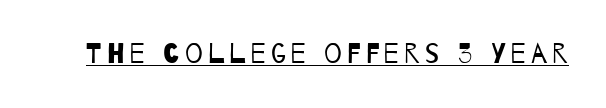
{"serif": "no", "bold": "no", "weight": "regular", "width": "condensed", "stroke_contrast": "low", "x_height": "large", "monospaced": "no", "underline": "yes", "glyph_px": 28}
